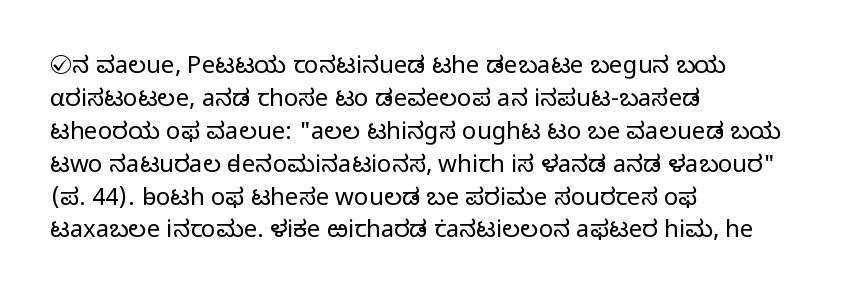
Q: Is the text bold? A: No.
Q: Is the text italic (slanted)? A: No, it is upright.
Q: Is the text underlined? A: No.
Q: How is the paragraph aligned? A: Left-aligned.
Q: Is the spacing between letters normal or unusually wide? A: Normal.
Q: Is the spacing between lines tight, normal or loose? A: Normal.
